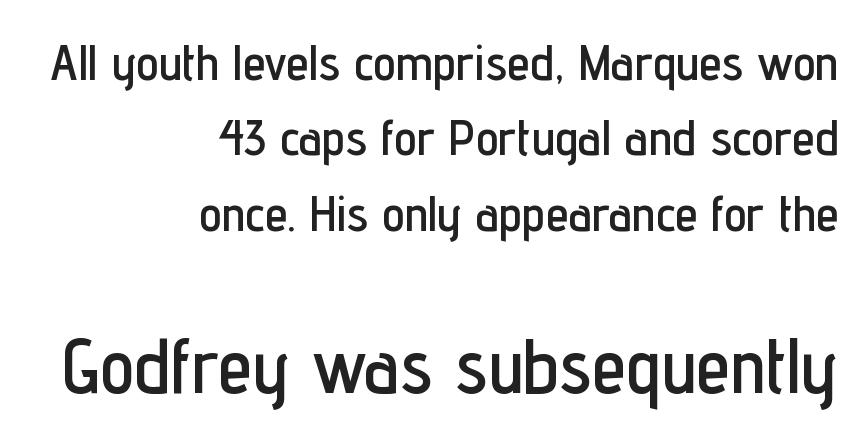
Q: Is the text italic (slanted)? A: No, it is upright.
Q: Is the typeface a serif or a sans-serif typeface? A: Sans-serif.
Q: Is the text underlined? A: No.
Q: How is the paragraph aligned? A: Right-aligned.
Q: Is the spacing between letters normal or unusually wide? A: Normal.
Q: Is the spacing between lines tight, normal or loose? A: Normal.
Q: Which block of text is set in a larger size, the first (top) or the second (bottom)? A: The second (bottom) one.
Q: Width (condensed, normal, or wide)? A: Condensed.
Q: Stroke contrast? A: Low.
Q: x-height? A: Medium.
Q: Monospaced? A: No.
